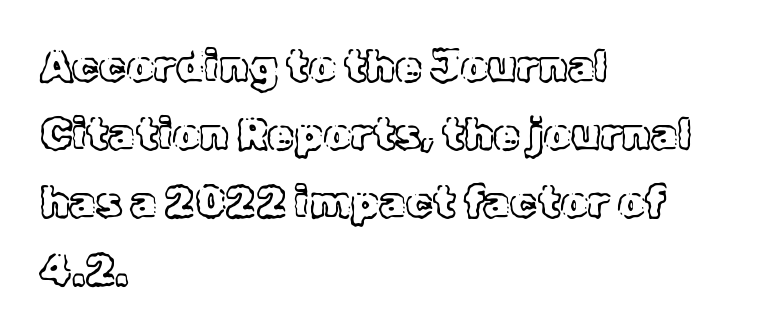
The image shows 43 px text type, upright; set left-aligned, normal line spacing (1.58x), normal letter spacing, not underlined; a medium x-height.
